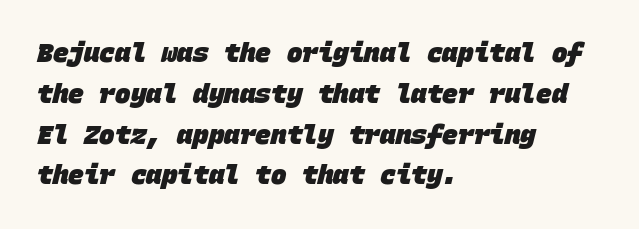
The image shows 26 px bold type; set left-aligned, normal line spacing (1.57x), normal letter spacing, not underlined.
